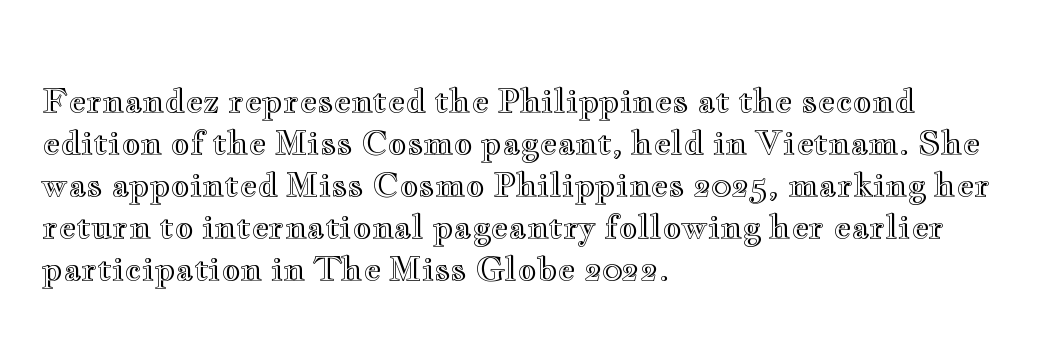
{"italic": "no", "width": "wide", "x_height": "small", "monospaced": "no", "underline": "no", "align": "left", "line_spacing": "normal", "line_spacing_ratio": 1.27, "letter_spacing": "normal", "letter_spacing_em": 0.0, "glyph_px": 33}
